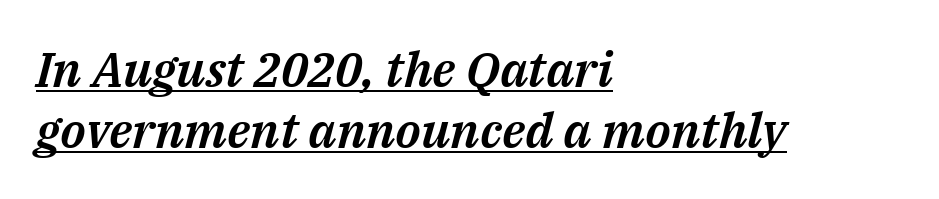
Q: Is the text italic (slanted)? A: Yes, it leans right by about 14 degrees.
Q: Is the text underlined? A: Yes.
Q: How is the paragraph aligned? A: Left-aligned.
Q: Is the spacing between letters normal or unusually wide? A: Normal.
Q: Is the spacing between lines tight, normal or loose? A: Normal.
Q: Width (condensed, normal, or wide)? A: Normal.
Q: Stroke contrast? A: Medium.
Q: x-height? A: Medium.
Q: Monospaced? A: No.
